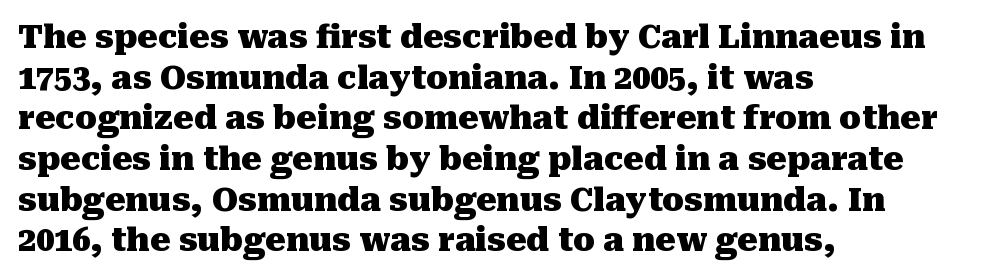
Tracking value appears to be zero — textbook default spacing. Style check: upright. Small tapered or slab feet sit at the stroke ends, so this counts as serif. Reading down the block, your eye returns to a fixed left position each line. Here the designer chose a conventional face with non-uniform glyph widths.
